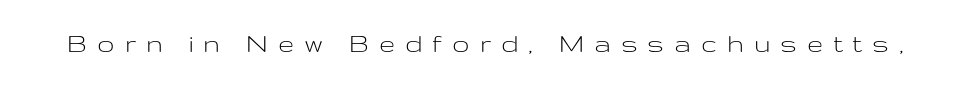
Q: Is the text bold? A: No.
Q: Is the text italic (slanted)? A: No, it is upright.
Q: Is the typeface a serif or a sans-serif typeface? A: Sans-serif.
Q: Is the text underlined? A: No.
Q: Is the spacing between letters normal or unusually wide? A: Unusually wide.
Q: Width (condensed, normal, or wide)? A: Wide.
Q: Stroke contrast? A: Low.
Q: x-height? A: Medium.
Q: Monospaced? A: No.
